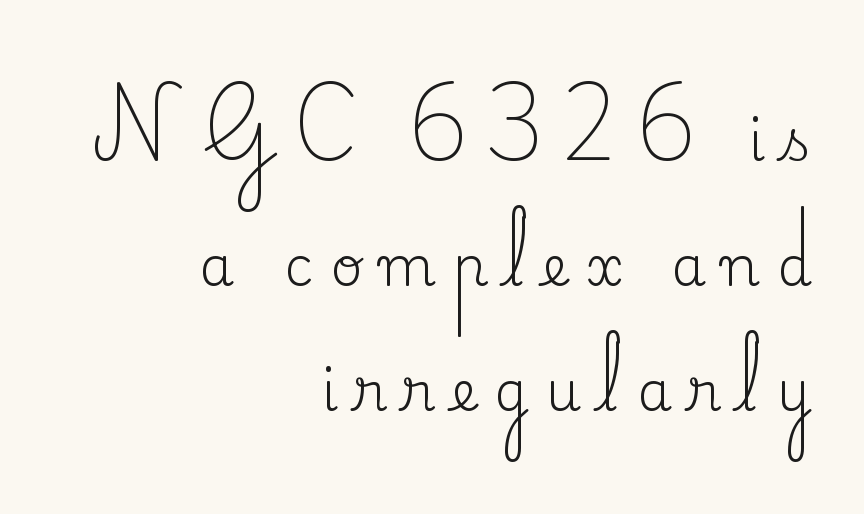
Rendered with straight, roman letterforms. Serif or sans? Serif — the stroke terminals have little feet. The passage shown stacks its lines with a broad gap. The face used here is rendered with a markedly widened letterfit.
